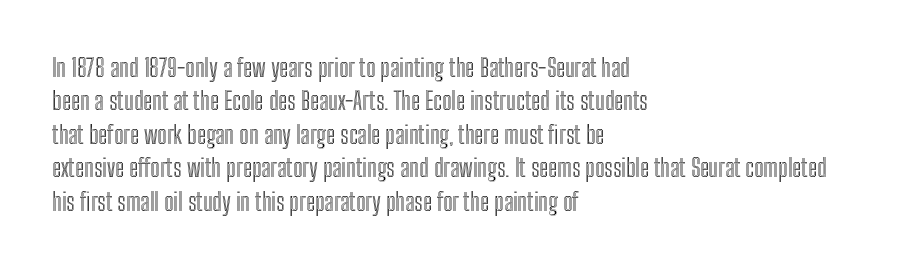
Students, observe: this is what conventionally led text looks like. Observe the ordinary spacing: letters are neighbours, not strangers. Designer's note — italics off, roman on. The specimen omits any rule beneath the text block's lines.
